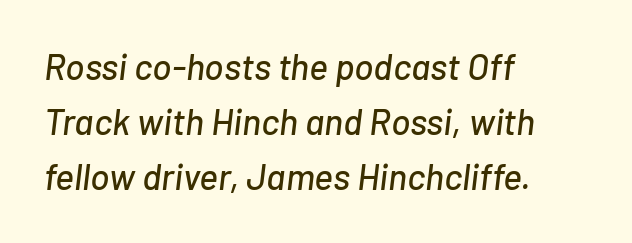
{"italic": "yes", "lean": "right", "slant_degrees": 7, "width": "normal", "stroke_contrast": "low", "x_height": "medium", "monospaced": "no", "underline": "no", "align": "left", "line_spacing": "normal", "line_spacing_ratio": 1.53, "letter_spacing": "normal", "letter_spacing_em": 0.0, "glyph_px": 36}
